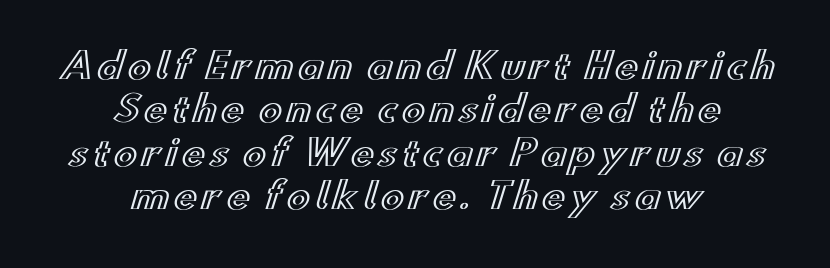
The image shows 35 px wide type; set centered, line spacing 1.24x, not underlined; a small x-height.
